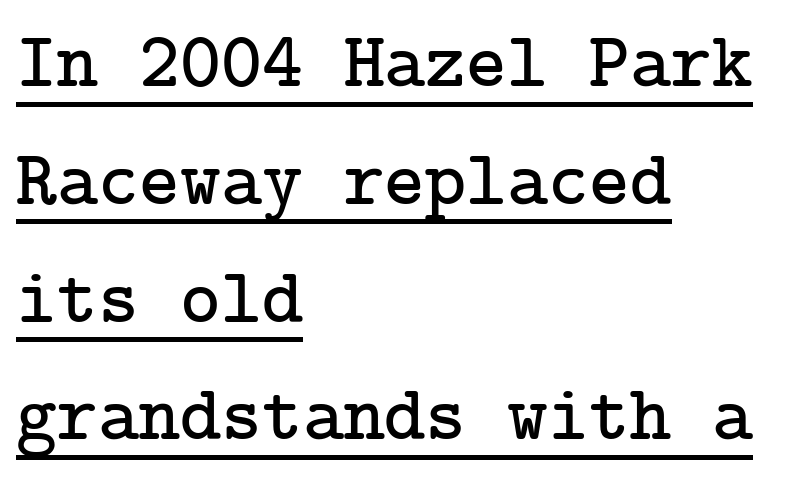
Horizontally, the lines are justified to the leading edge only. Vertically, the passage feels balanced, rows spaced as you'd expect. There is no visible air inserted between adjacent glyphs. It's the straight-up-and-down kind of type.
